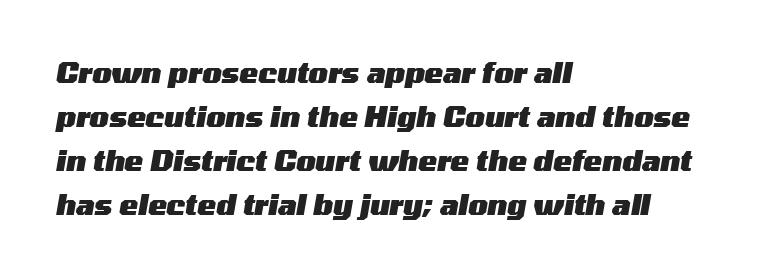
The image shows 28 px heavy, wide type, italic (leaning right); set left-aligned, normal line spacing (1.57x), normal letter spacing, not underlined; medium stroke contrast and a medium x-height.
